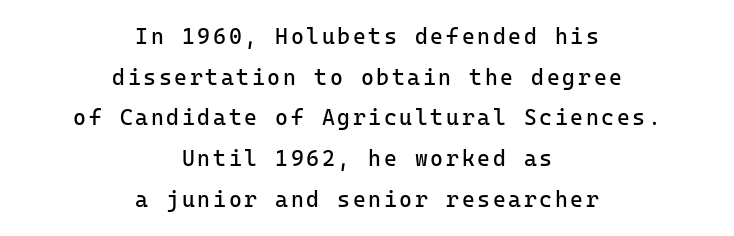
Caption: multi-line text, centered on the measure. Any mark beneath the type? The region is blank. Do the letters lean? They stand straight. The letterforms sit at book weight or below.
